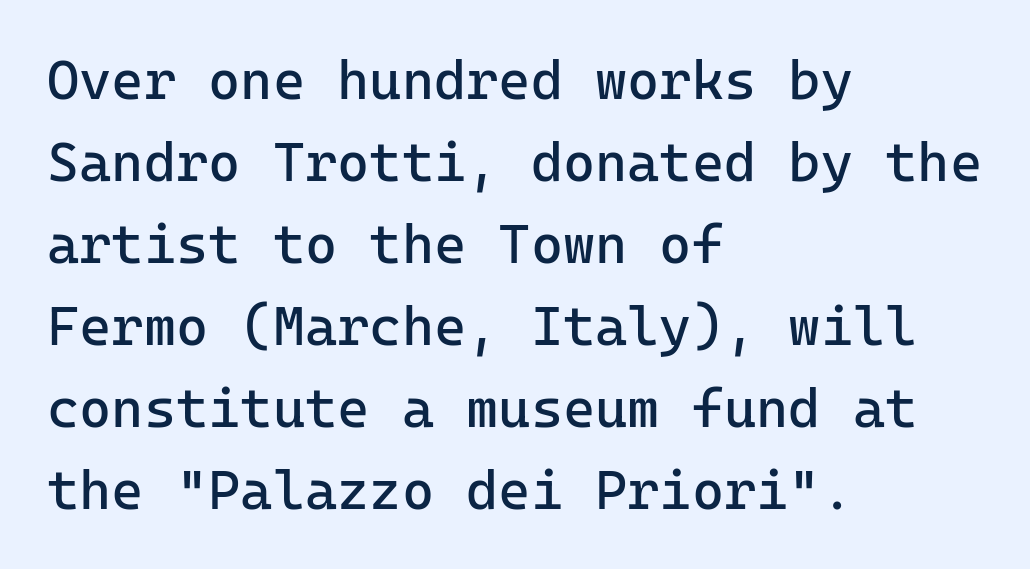
The image shows 55 px regular-weight sans-serif type, upright, monospaced; set left-aligned, normal line spacing (1.49x), normal letter spacing, not underlined; low stroke contrast and a medium x-height.
